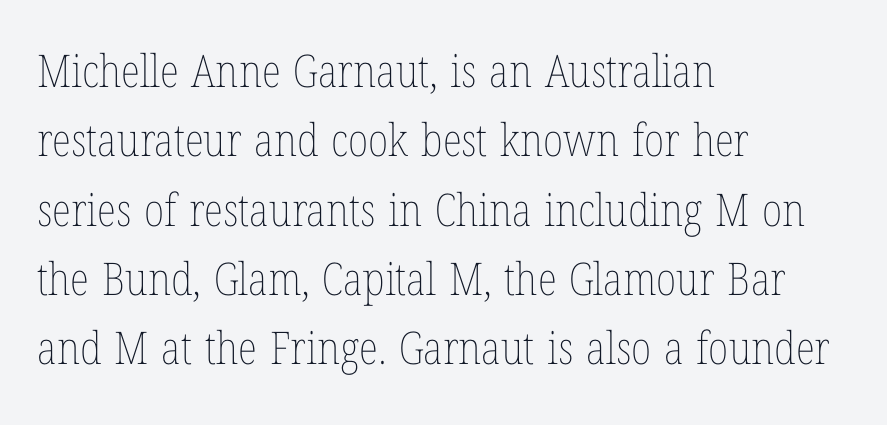
Q: Is the text bold? A: No.
Q: Is the text italic (slanted)? A: No, it is upright.
Q: Is the text underlined? A: No.
Q: How is the paragraph aligned? A: Left-aligned.
Q: Is the spacing between letters normal or unusually wide? A: Normal.
Q: Is the spacing between lines tight, normal or loose? A: Normal.
Q: Width (condensed, normal, or wide)? A: Condensed.
Q: Stroke contrast? A: Low.
Q: x-height? A: Medium.
Q: Monospaced? A: No.
